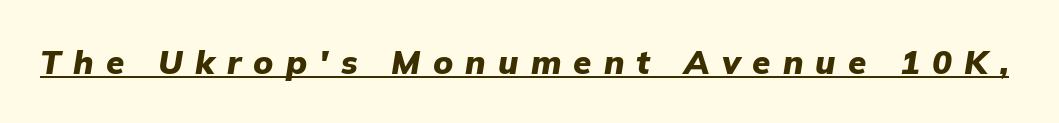
Beneath each row of characters lies a ruled line. Glyph-to-glyph distance is far greater than everyday printed text. Pretty heavy lettering here — definitely bold. The whole block is typeset with a tilt.
